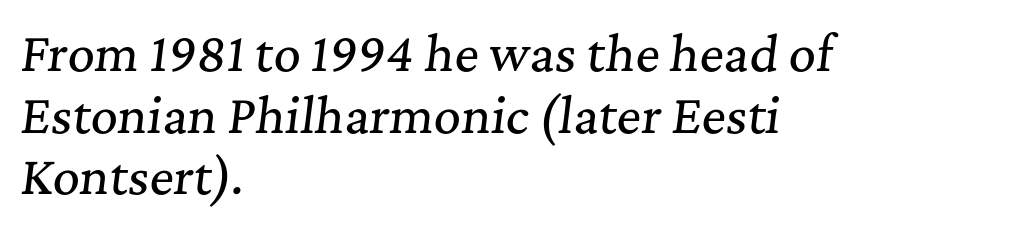
{"serif": "yes", "italic": "yes", "lean": "right", "slant_degrees": 7, "width": "normal", "stroke_contrast": "medium", "x_height": "medium", "monospaced": "no", "underline": "no", "align": "left", "line_spacing": "normal", "line_spacing_ratio": 1.31, "letter_spacing": "normal", "letter_spacing_em": 0.0, "glyph_px": 47}
